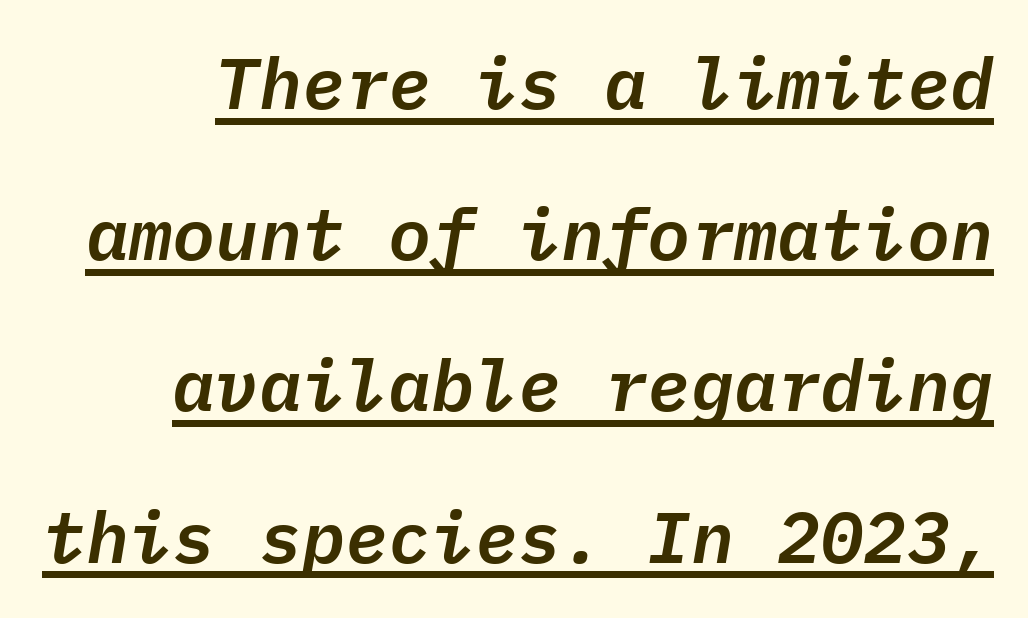
Q: Is the text italic (slanted)? A: Yes, it leans right by about 9 degrees.
Q: Is the text underlined? A: Yes.
Q: Is the spacing between letters normal or unusually wide? A: Normal.
Q: Is the spacing between lines tight, normal or loose? A: Loose.
Q: Width (condensed, normal, or wide)? A: Normal.
Q: Stroke contrast? A: Low.
Q: x-height? A: Medium.
Q: Monospaced? A: Yes.
